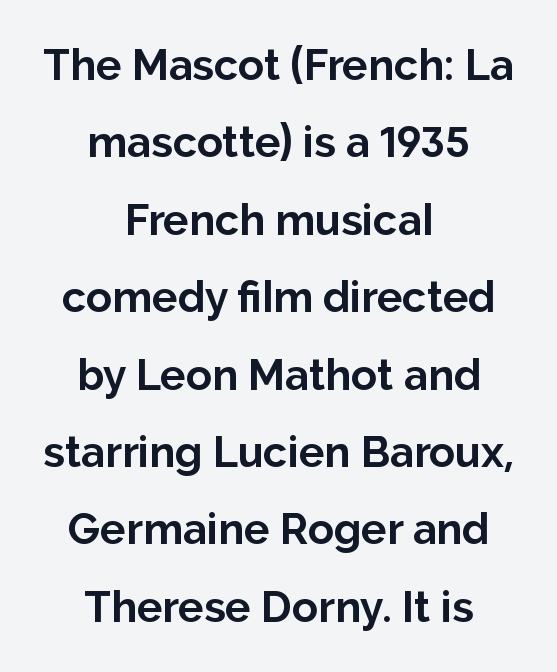
Q: Is the text bold? A: Yes.
Q: Is the text italic (slanted)? A: No, it is upright.
Q: Is the typeface a serif or a sans-serif typeface? A: Sans-serif.
Q: Is the text underlined? A: No.
Q: How is the paragraph aligned? A: Centered.
Q: Is the spacing between letters normal or unusually wide? A: Normal.
Q: Width (condensed, normal, or wide)? A: Normal.
Q: Stroke contrast? A: Low.
Q: x-height? A: Medium.
Q: Monospaced? A: No.
